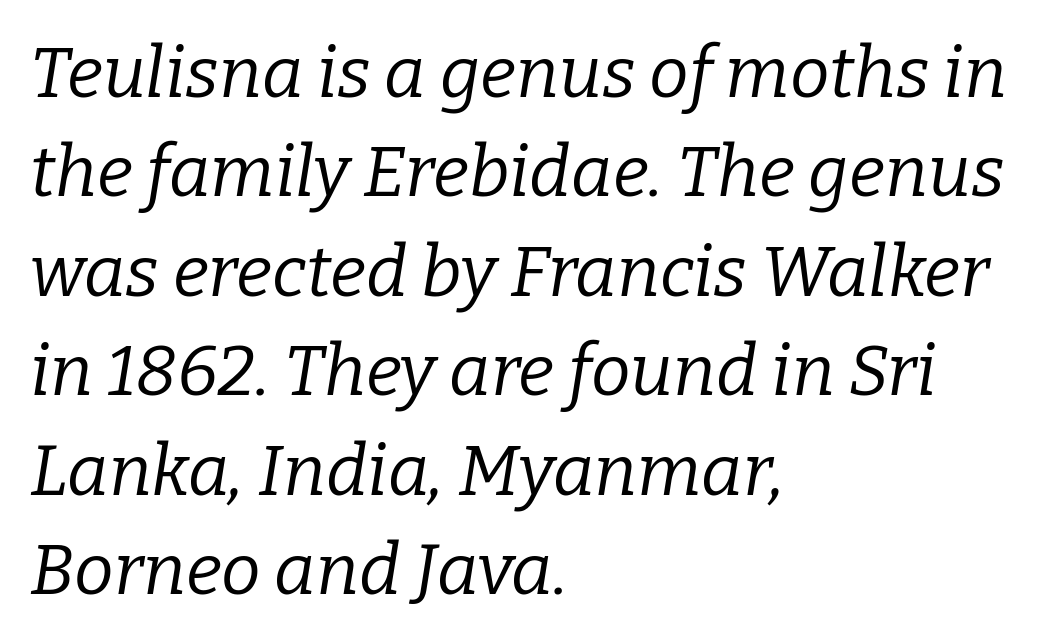
Left-aligned paragraph, ragged on the right. Nothing unusual about the tracking: characters are spaced as the font intends. Font category for this specimen: serif. A typesetter would call this proportional, since set widths differ per character.
